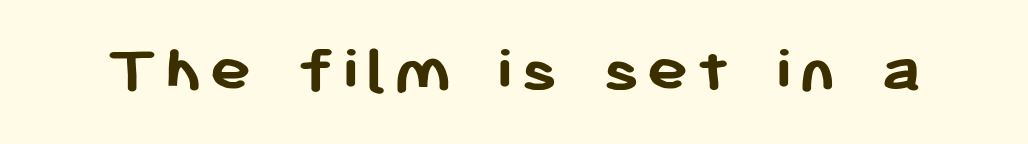
{"serif": "no", "italic": "no", "bold": "yes", "weight": "semibold", "width": "normal", "stroke_contrast": "low", "x_height": "medium", "monospaced": "no", "underline": "no", "glyph_px": 70}
